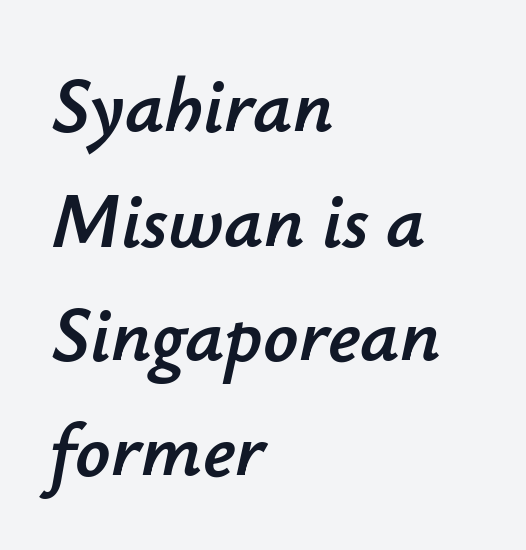
The image shows 77 px text type, italic (leaning right); set left-aligned, normal line spacing (1.49x), normal letter spacing, not underlined; low stroke contrast and a small x-height.
